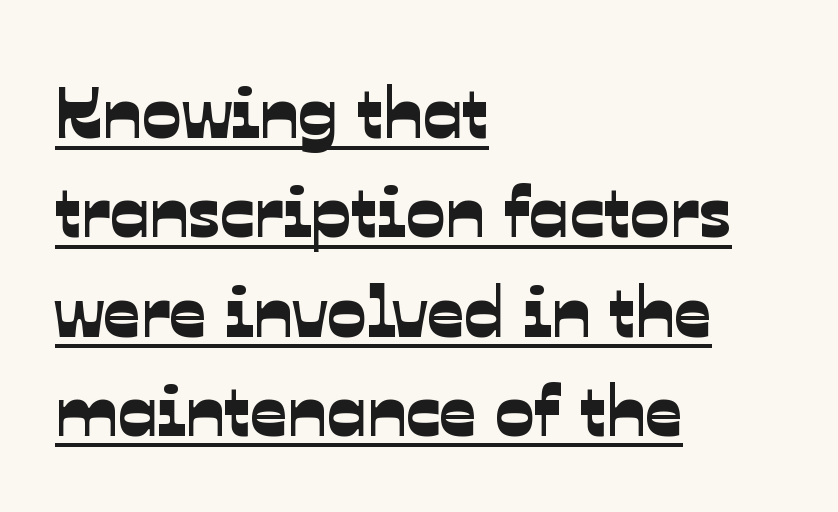
The image shows 73 px sans-serif type; set left-aligned, normal line spacing (1.36x), normal letter spacing, underlined; low stroke contrast and a medium x-height.
